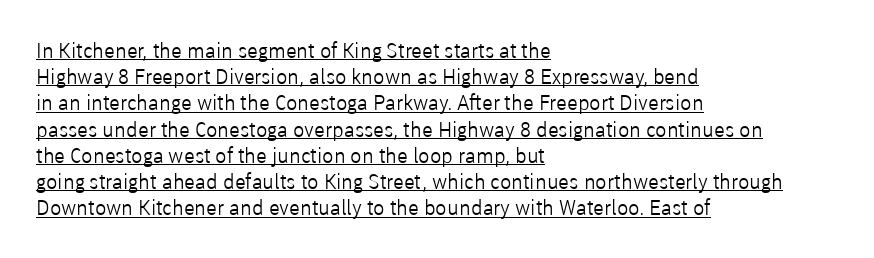
Q: Is the text bold? A: No.
Q: Is the text italic (slanted)? A: No, it is upright.
Q: Is the text underlined? A: Yes.
Q: How is the paragraph aligned? A: Left-aligned.
Q: Is the spacing between letters normal or unusually wide? A: Normal.
Q: Is the spacing between lines tight, normal or loose? A: Normal.
